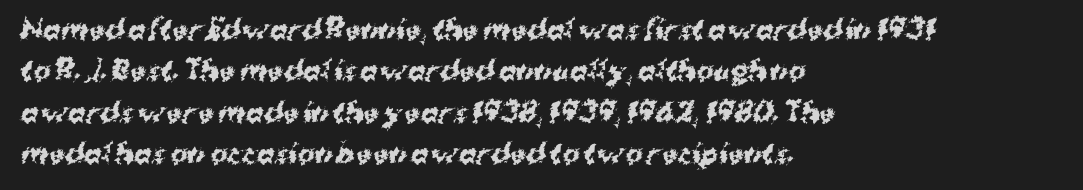
The image shows 26 px bold type; set left-aligned, normal line spacing (1.59x), normal letter spacing, not underlined.
